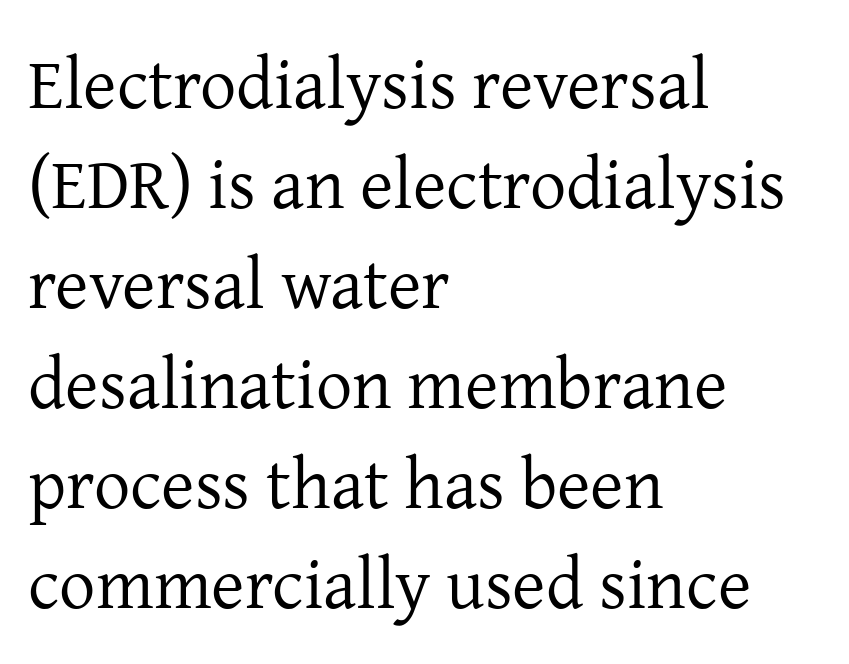
Horizontally, the lines are justified to the leading edge only. The strokes carry an ordinary text weight at most. The rows are spaced the way most documents space them. The passage shown is typeset with a serif family. This is the regular roman posture of the typeface. Looks like regular typesetting: each glyph gets only the width it needs.
